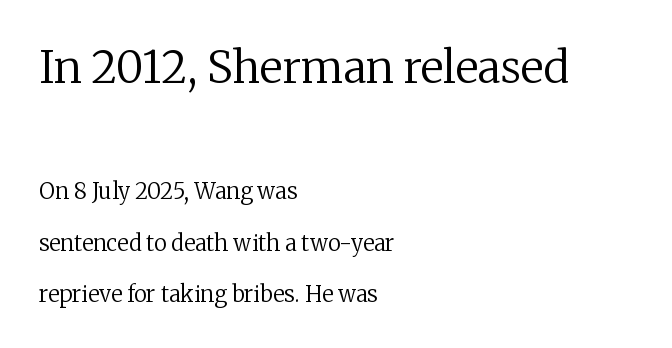
{"serif": "yes", "italic": "no", "bold": "no", "weight": "regular", "width": "normal", "stroke_contrast": "low", "x_height": "medium", "monospaced": "no", "underline": "no", "align": "left", "line_spacing": "loose", "line_spacing_ratio": 2.34, "letter_spacing": "normal", "letter_spacing_em": 0.0, "larger_block": "first", "size_ratio": 2.0, "glyph_px": 44}
